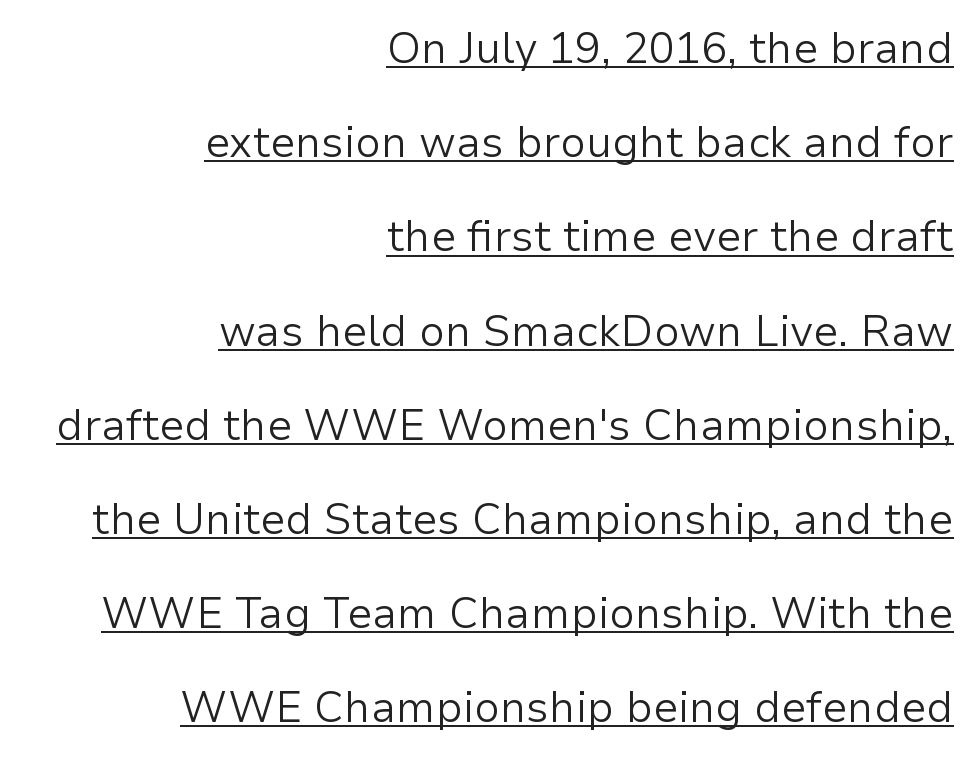
The glyphs in this specimen are sans serif. The letters look calm and open, with moderate or lighter stems. Each line ends at the same right margin while the left side varies. A rule runs beneath these lines of type.
